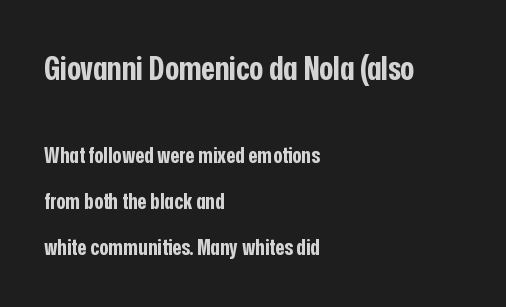
Q: Is the text bold? A: Yes.
Q: Is the text italic (slanted)? A: No, it is upright.
Q: Is the typeface a serif or a sans-serif typeface? A: Sans-serif.
Q: Is the text underlined? A: No.
Q: How is the paragraph aligned? A: Left-aligned.
Q: Is the spacing between letters normal or unusually wide? A: Normal.
Q: Is the spacing between lines tight, normal or loose? A: Loose.
Q: Which block of text is set in a larger size, the first (top) or the second (bottom)? A: The first (top) one.
Q: Width (condensed, normal, or wide)? A: Condensed.
Q: Stroke contrast? A: Low.
Q: x-height? A: Medium.
Q: Monospaced? A: No.
